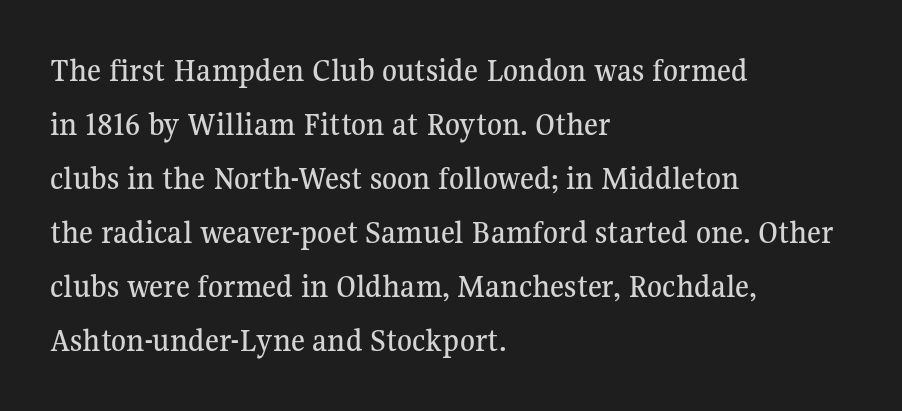
Q: Is the text italic (slanted)? A: No, it is upright.
Q: Is the typeface a serif or a sans-serif typeface? A: Serif.
Q: Is the text underlined? A: No.
Q: How is the paragraph aligned? A: Left-aligned.
Q: Is the spacing between letters normal or unusually wide? A: Normal.
Q: Is the spacing between lines tight, normal or loose? A: Normal.
Q: Width (condensed, normal, or wide)? A: Normal.
Q: Stroke contrast? A: Medium.
Q: x-height? A: Medium.
Q: Monospaced? A: No.
